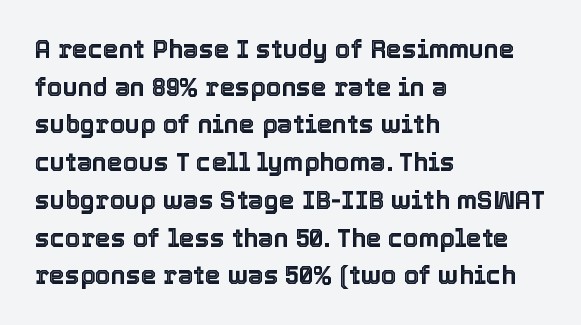
The image shows 25 px text type, upright; set left-aligned, normal line spacing (1.51x), normal letter spacing, not underlined.
